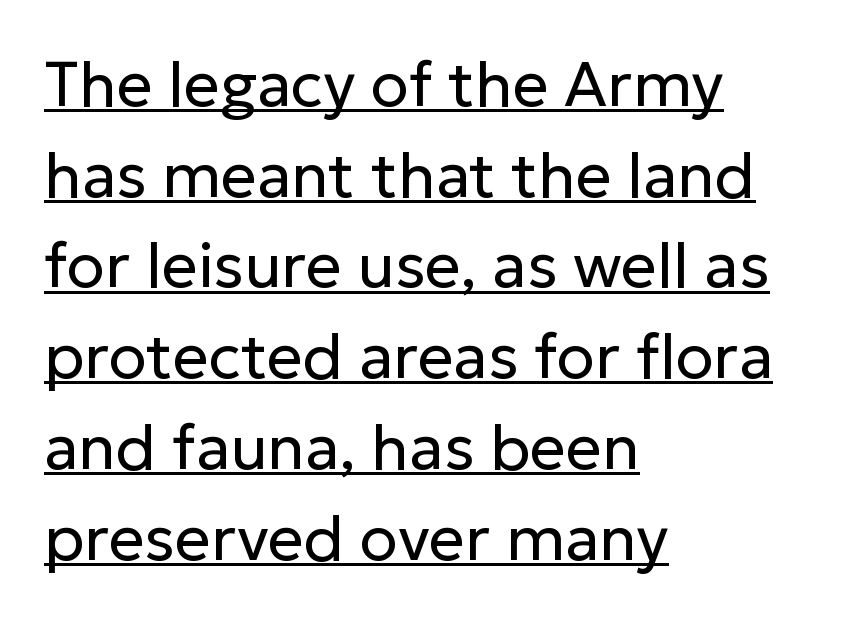
The image shows 63 px regular-weight sans-serif type, upright; set left-aligned, normal line spacing (1.44x), normal letter spacing, underlined; low stroke contrast and a medium x-height.
